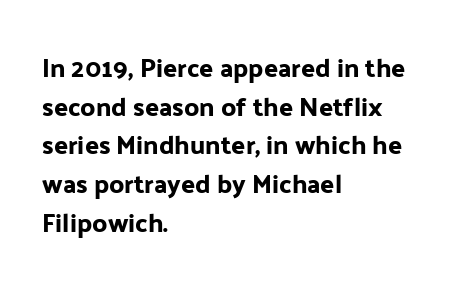
If you measured baseline to baseline, you'd find a middling distance. The line texture is even and compact thanks to regular tracking. Descender tails drop into unmarked territory. Posture: upright roman. Horizontally, the lines are justified to the leading edge only.
